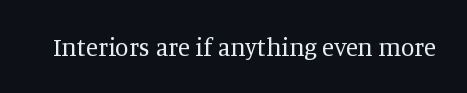
Q: Is the text bold? A: No.
Q: Is the text italic (slanted)? A: No, it is upright.
Q: Is the text underlined? A: No.
Q: Is the spacing between letters normal or unusually wide? A: Normal.
